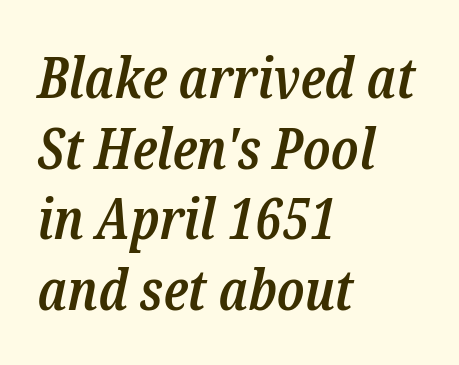
{"serif": "yes", "italic": "yes", "lean": "right", "slant_degrees": 12, "bold": "semi", "weight": "semibold", "width": "condensed", "stroke_contrast": "low", "x_height": "medium", "monospaced": "no", "underline": "no", "align": "left", "line_spacing_ratio": 1.24, "letter_spacing": "normal", "letter_spacing_em": 0.0, "glyph_px": 57}
